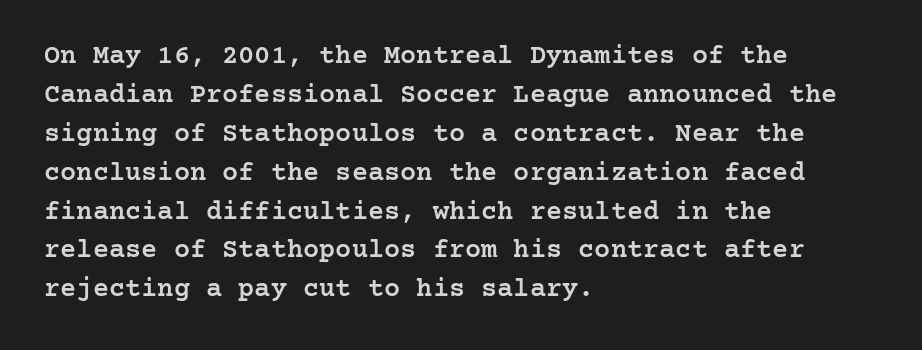
The image shows 27 px text type, upright; set left-aligned, normal line spacing (1.44x), normal letter spacing, not underlined.
